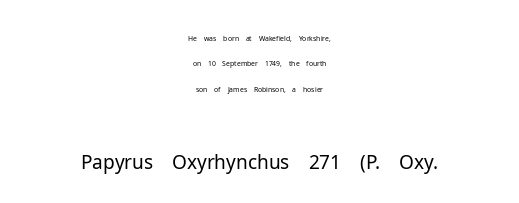
The image shows 39 px light sans-serif type, upright; set centered, line spacing 1.81x, normal letter spacing, not underlined; the second (bottom) block is 2.79x larger; low stroke contrast and a medium x-height.
